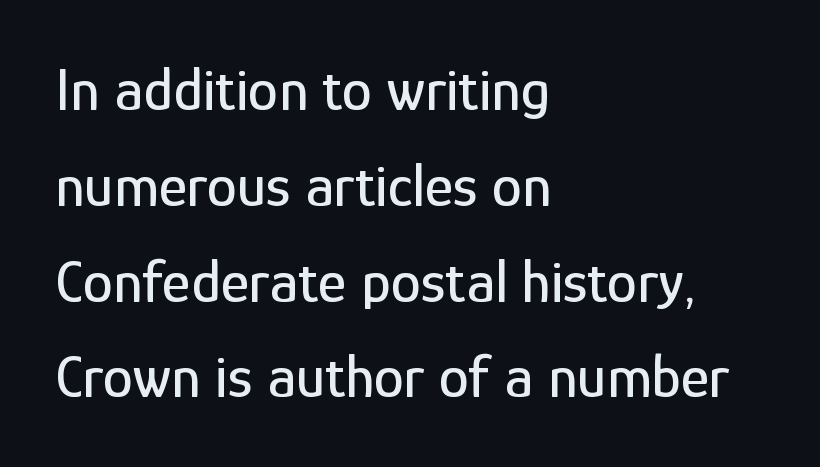
A typesetter would label this face a sans. In terms of leading, this rendering sits right in the middle. Check under the words: just untouched page. Do the characters align in a grid? No, the font is proportional. Does the copy run flush right? No — it runs flush left.
